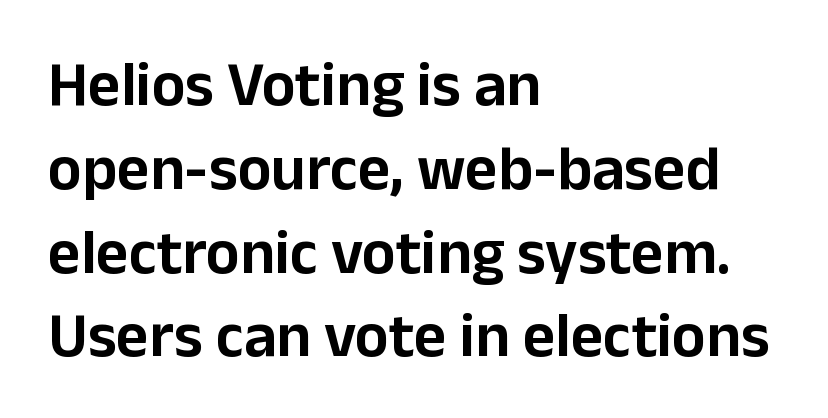
Q: Is the text italic (slanted)? A: No, it is upright.
Q: Is the typeface a serif or a sans-serif typeface? A: Sans-serif.
Q: Is the text underlined? A: No.
Q: How is the paragraph aligned? A: Left-aligned.
Q: Is the spacing between letters normal or unusually wide? A: Normal.
Q: Is the spacing between lines tight, normal or loose? A: Normal.
Q: Width (condensed, normal, or wide)? A: Normal.
Q: Stroke contrast? A: Low.
Q: x-height? A: Medium.
Q: Monospaced? A: No.
